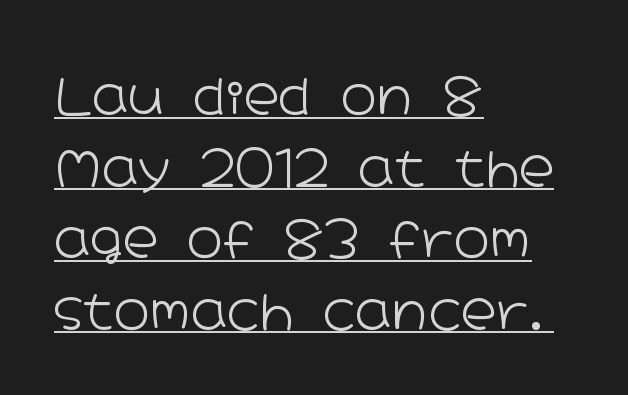
The image shows 49 px light, wide sans-serif type, upright; set left-aligned, normal line spacing (1.46x), normal letter spacing, underlined; low stroke contrast and a medium x-height.
